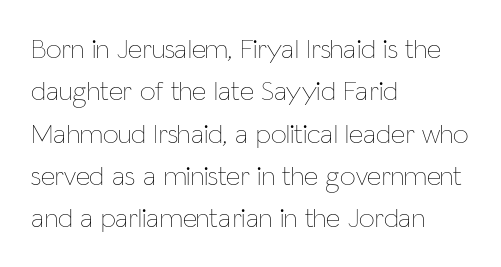
The image shows 28 px thin, condensed type, upright; set left-aligned, normal line spacing (1.51x), normal letter spacing, not underlined; low stroke contrast and a medium x-height.
